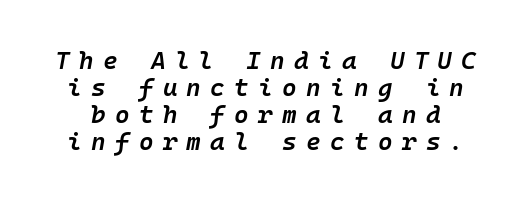
{"italic": "yes", "lean": "right", "slant_degrees": 10, "bold": "semi", "underline": "no", "line_spacing": "tight", "line_spacing_ratio": 1.08, "letter_spacing": "wide", "letter_spacing_em": 0.37, "glyph_px": 25}
